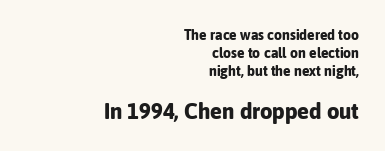
Baseline-to-baseline distance is the conventional proportion of letter height. Glyph-to-glyph distance matches everyday printed text. The rendering anchors every line to the right-hand side. The zone under the glyphs is completely vacant.
